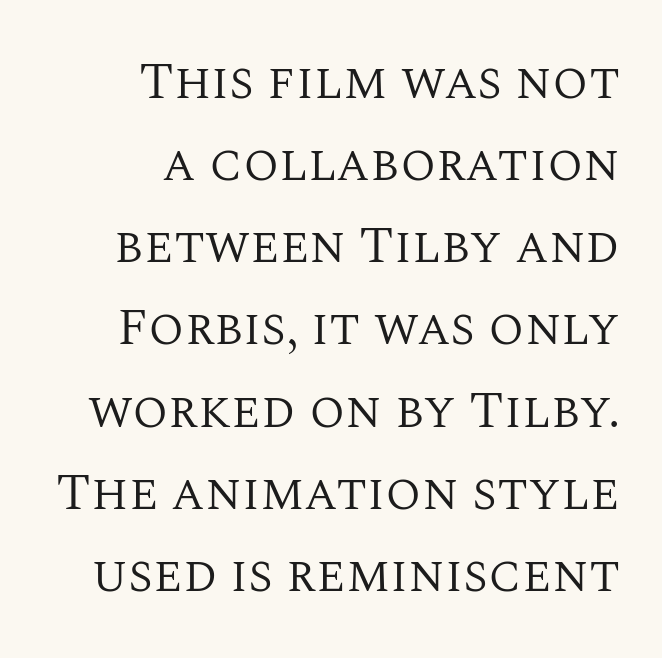
The type sits square on the baseline with zero lean. The vertical gap from one line to the next is medium. The weight tops out at a normal text grade. Casual observation: everything's shoved over to the right. Letters rest on an invisible, unmarked baseline. The face used here is seriffed, in the tradition of book romans.
